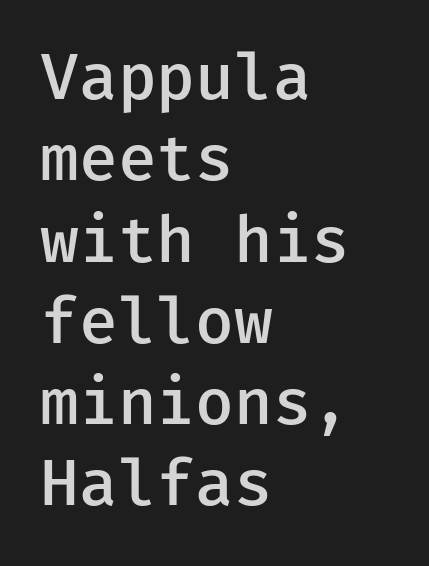
{"serif": "no", "italic": "no", "bold": "semi", "weight": "semibold", "width": "normal", "stroke_contrast": "low", "x_height": "medium", "underline": "no", "align": "left", "line_spacing": "normal", "line_spacing_ratio": 1.29, "letter_spacing": "normal", "letter_spacing_em": 0.0, "glyph_px": 63}
